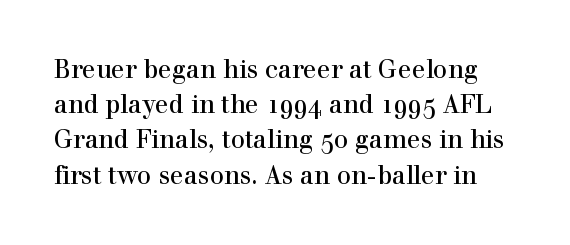
This sample keeps an unexceptional amount of space between lines. Each word holds together tightly as a unit, with standard inter-letter gaps. The words here are not underlined. Ascenders rise straight up at ninety degrees.
